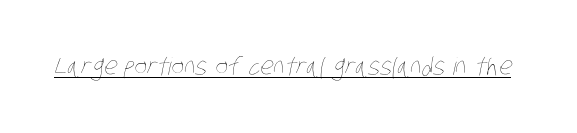
{"bold": "no", "underline": "yes", "letter_spacing": "normal", "letter_spacing_em": 0.0, "glyph_px": 24}
